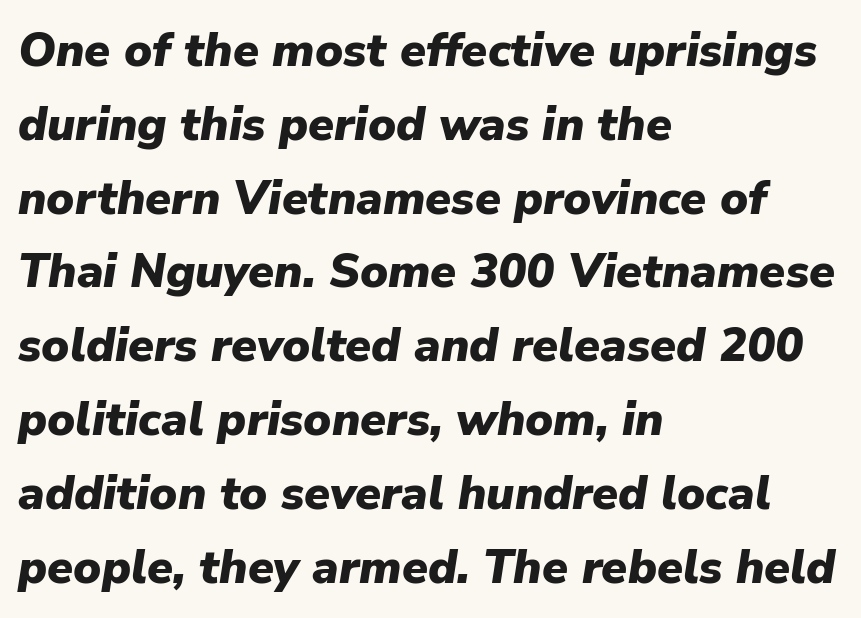
Caption: multi-line text, flush left, ragged right. Line spacing here is normal. The passage shown is typed in a proportional face where columns would drift. The glyphs look as if they've been sheared to an angle. Compared with an ordinary text face, these strokes are far heavier — a full bold.
